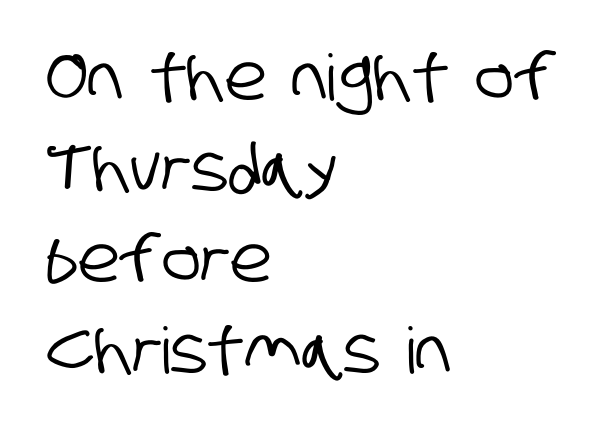
Has an underline been added? It has not. This sample has the flowing, uneven cadence of proportional lettering. Line beginnings align vertically; line endings do not. Font category for this specimen: sans-serif. There is no visible air inserted between adjacent glyphs. A normal amount of white space separates one row of letters from the next.
